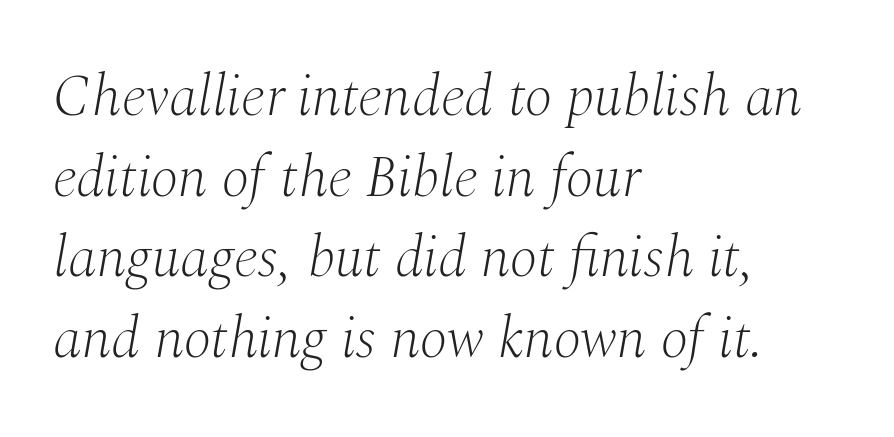
The image shows 58 px light serif type, italic (leaning right); set left-aligned, normal line spacing (1.39x), normal letter spacing, not underlined; medium stroke contrast and a medium x-height.
